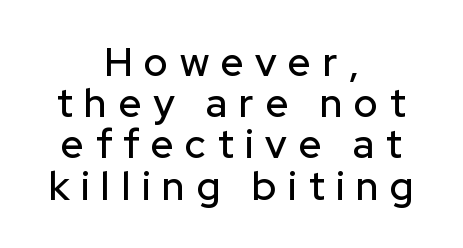
The image shows 40 px sans-serif type, upright; set centered, tight line spacing (1.03x), unusually wide letter spacing (+0.29 em), not underlined; low stroke contrast and a medium x-height.
